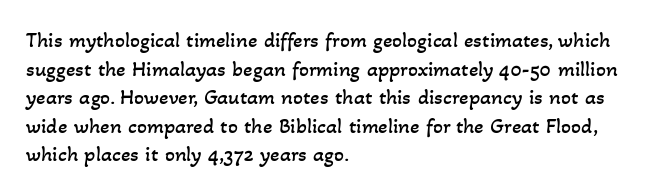
Q: Is the text bold? A: No.
Q: Is the text underlined? A: No.
Q: How is the paragraph aligned? A: Left-aligned.
Q: Is the spacing between letters normal or unusually wide? A: Normal.
Q: Is the spacing between lines tight, normal or loose? A: Normal.
